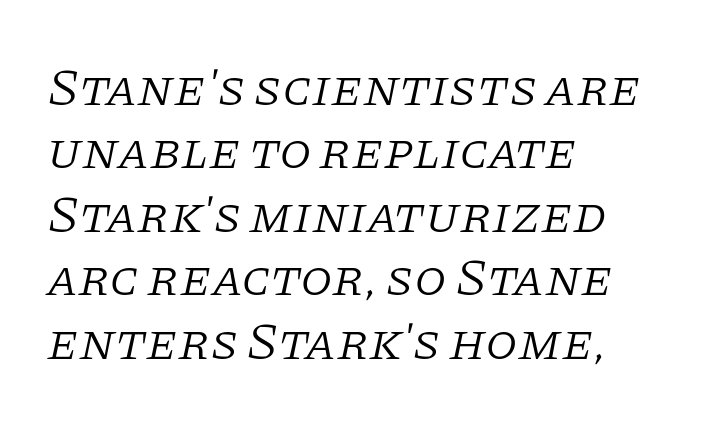
What kind of face is this? One with serifs. The rendering anchors every line to the left-hand side. The words here are not underlined. Unbolded letterforms with no extra heft. It's the slanting kind of type. Character widths vary here, with narrow letters taking less room than wide ones.
